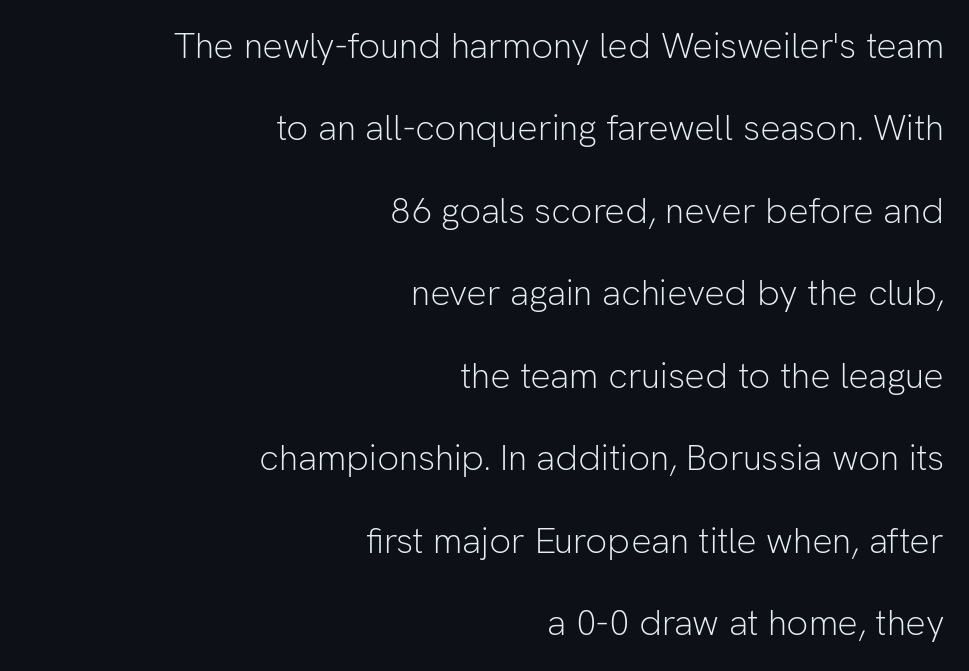
Quick note: underline off. A typesetter would call this leading open, well beyond the default. Font category for this specimen: sans-serif. Does extra space separate the letters? No, they use regular spacing. The compositor pushed each line to the right boundary. The rendering uses natural spacing where letterforms have individual widths.
